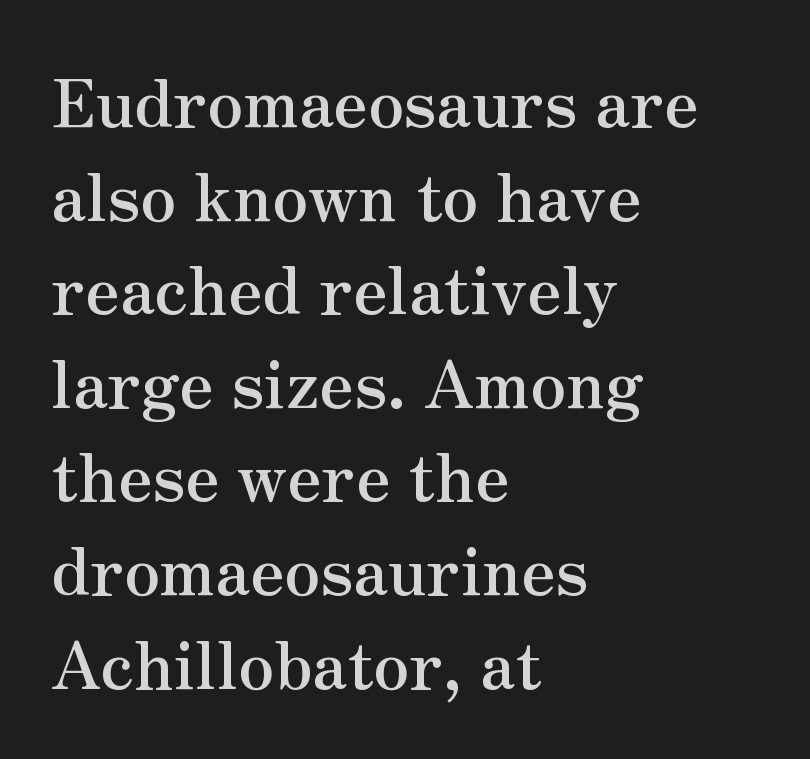
The image shows 65 px semibold serif type, upright; set left-aligned, normal line spacing (1.44x), normal letter spacing, not underlined; medium stroke contrast and a small x-height.
